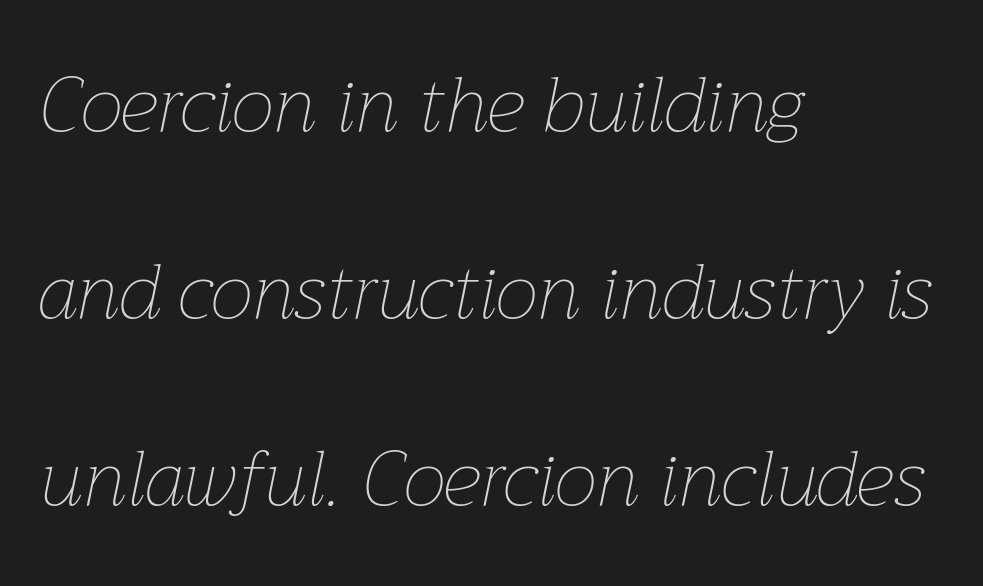
Q: Is the text bold? A: No.
Q: Is the text italic (slanted)? A: Yes, it leans right by about 12 degrees.
Q: Is the text underlined? A: No.
Q: How is the paragraph aligned? A: Left-aligned.
Q: Is the spacing between letters normal or unusually wide? A: Normal.
Q: Is the spacing between lines tight, normal or loose? A: Loose.
Q: Width (condensed, normal, or wide)? A: Normal.
Q: Stroke contrast? A: Low.
Q: x-height? A: Medium.
Q: Monospaced? A: No.
